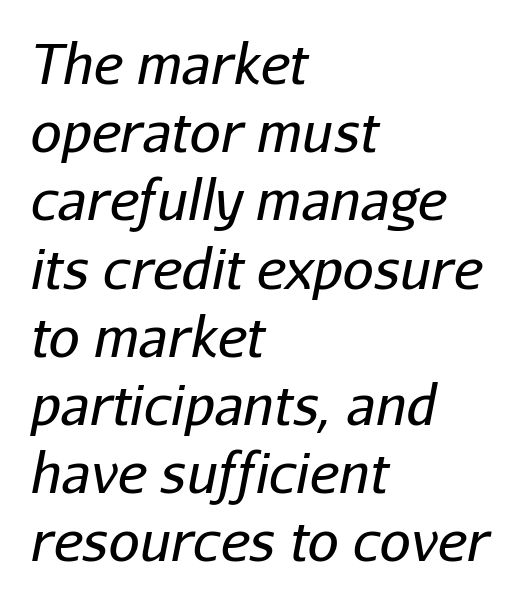
{"italic": "yes", "lean": "right", "slant_degrees": 11, "bold": "no", "weight": "regular", "width": "normal", "stroke_contrast": "low", "x_height": "medium", "monospaced": "no", "underline": "no", "align": "left", "line_spacing_ratio": 1.24, "letter_spacing": "normal", "letter_spacing_em": 0.0, "glyph_px": 55}
